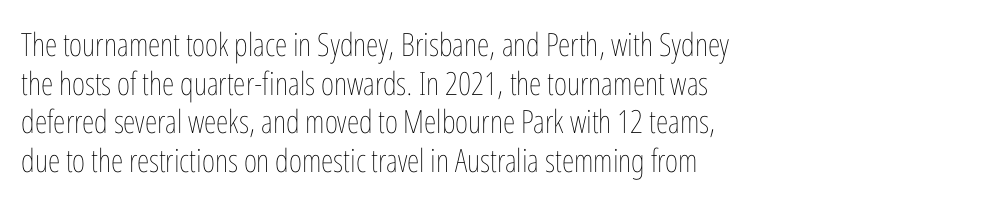
The image shows 32 px thin, condensed type, upright; set left-aligned, line spacing 1.21x, normal letter spacing, not underlined; low stroke contrast and a medium x-height.
